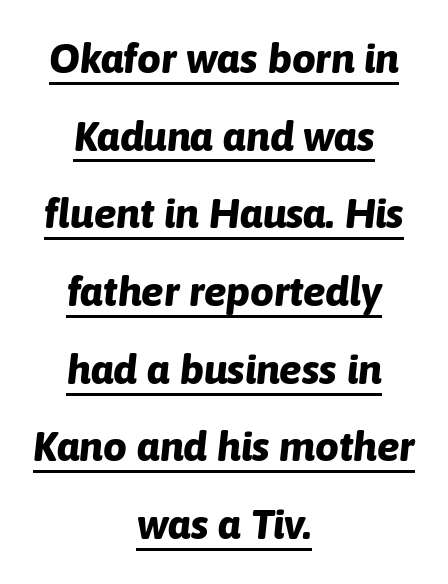
The rendering uses a bold face; every stroke is thick and dark. Leftover space on each line is divided equally before and after the words. A rule runs beneath these lines of type. The rendering applies a slant to the glyphs. A typesetter would call this proportional, since set widths differ per character. Characters follow at the spacing the type designer built in.
